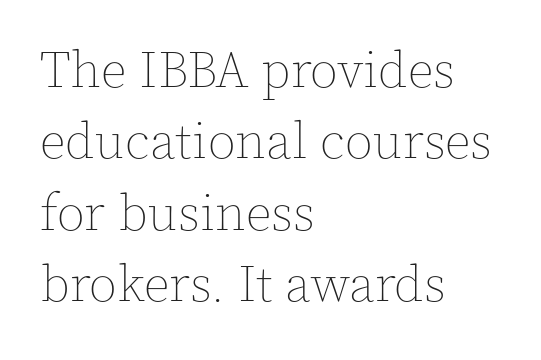
{"italic": "no", "bold": "no", "weight": "thin", "width": "normal", "x_height": "medium", "monospaced": "no", "underline": "no", "align": "left", "line_spacing": "normal", "line_spacing_ratio": 1.4, "letter_spacing": "normal", "letter_spacing_em": 0.0, "glyph_px": 51}
